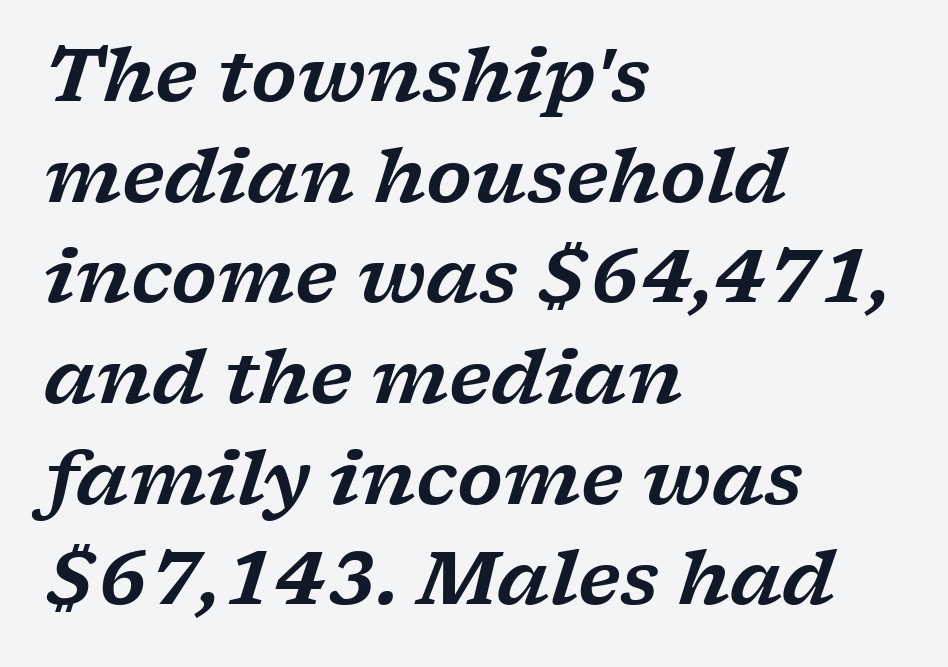
Q: Is the text italic (slanted)? A: Yes, it leans right by about 17 degrees.
Q: Is the typeface a serif or a sans-serif typeface? A: Serif.
Q: Is the text underlined? A: No.
Q: How is the paragraph aligned? A: Left-aligned.
Q: Is the spacing between letters normal or unusually wide? A: Normal.
Q: Is the spacing between lines tight, normal or loose? A: Normal.
Q: Width (condensed, normal, or wide)? A: Wide.
Q: Stroke contrast? A: Low.
Q: x-height? A: Medium.
Q: Monospaced? A: No.
